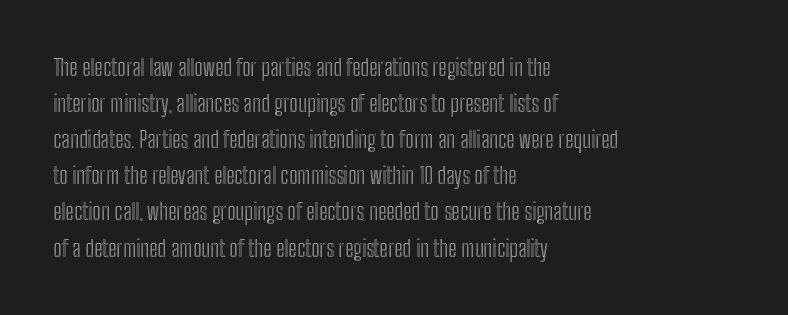
{"italic": "no", "underline": "no", "align": "left", "line_spacing": "normal", "line_spacing_ratio": 1.57, "letter_spacing": "normal", "letter_spacing_em": 0.0, "glyph_px": 23}
